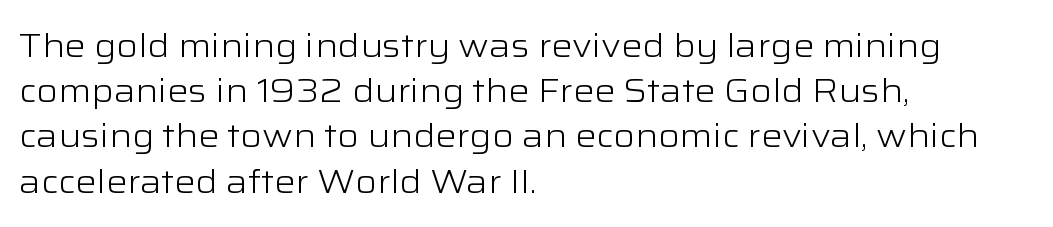
Q: Is the text bold? A: No.
Q: Is the text italic (slanted)? A: No, it is upright.
Q: Is the typeface a serif or a sans-serif typeface? A: Sans-serif.
Q: Is the text underlined? A: No.
Q: How is the paragraph aligned? A: Left-aligned.
Q: Is the spacing between letters normal or unusually wide? A: Normal.
Q: Is the spacing between lines tight, normal or loose? A: Normal.
Q: Width (condensed, normal, or wide)? A: Wide.
Q: Stroke contrast? A: Low.
Q: x-height? A: Medium.
Q: Monospaced? A: No.
